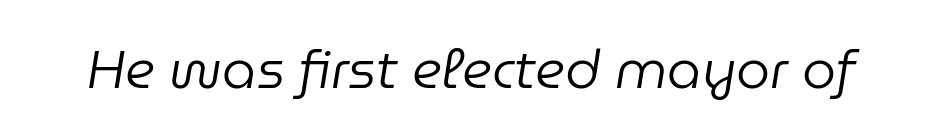
The image shows 54 px regular-weight type, italic (leaning right); set normal letter spacing, not underlined; low stroke contrast and a medium x-height.
